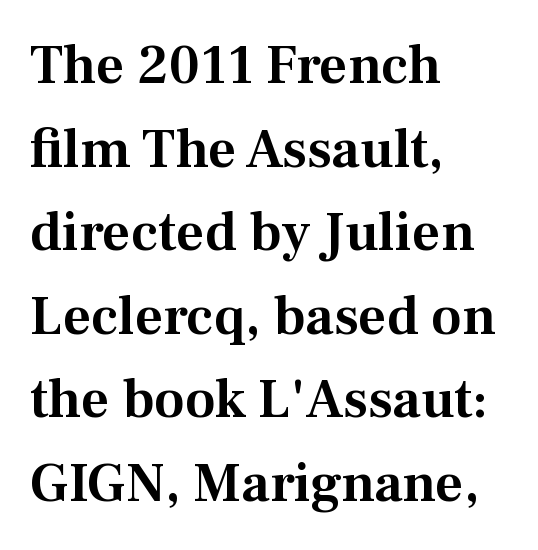
The image shows 55 px serif type, upright; set left-aligned, normal line spacing (1.52x), normal letter spacing, not underlined; medium stroke contrast and a medium x-height.
